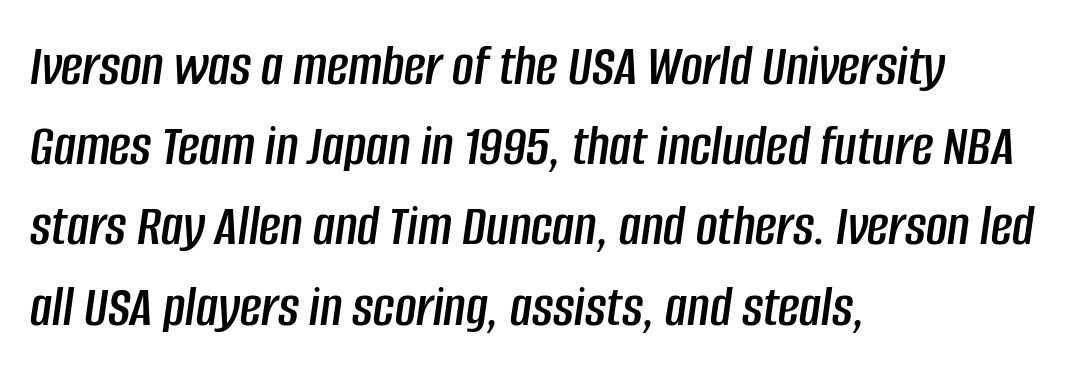
Q: Is the text italic (slanted)? A: Yes, it leans right by about 8 degrees.
Q: Is the text underlined? A: No.
Q: How is the paragraph aligned? A: Left-aligned.
Q: Is the spacing between letters normal or unusually wide? A: Normal.
Q: Is the spacing between lines tight, normal or loose? A: Normal.
Q: Width (condensed, normal, or wide)? A: Condensed.
Q: Stroke contrast? A: Low.
Q: x-height? A: Large.
Q: Monospaced? A: No.
